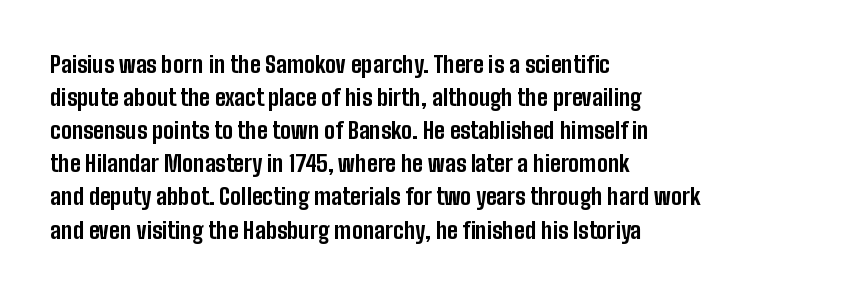
Q: Is the text bold? A: Yes.
Q: Is the text italic (slanted)? A: No, it is upright.
Q: Is the text underlined? A: No.
Q: How is the paragraph aligned? A: Left-aligned.
Q: Is the spacing between letters normal or unusually wide? A: Normal.
Q: Is the spacing between lines tight, normal or loose? A: Normal.
